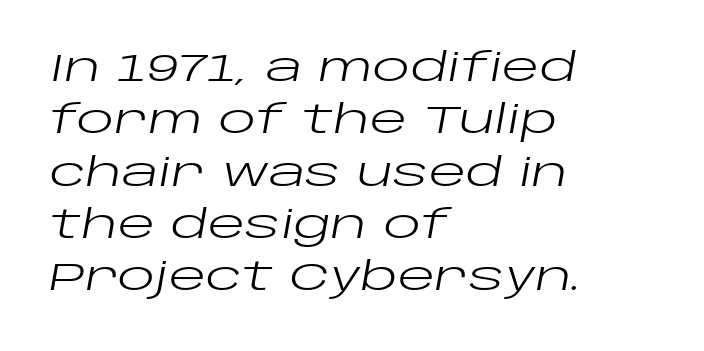
The image shows 39 px regular-weight, wide type, italic (leaning right); set left-aligned, normal line spacing (1.34x), normal letter spacing, not underlined; low stroke contrast and a large x-height.
